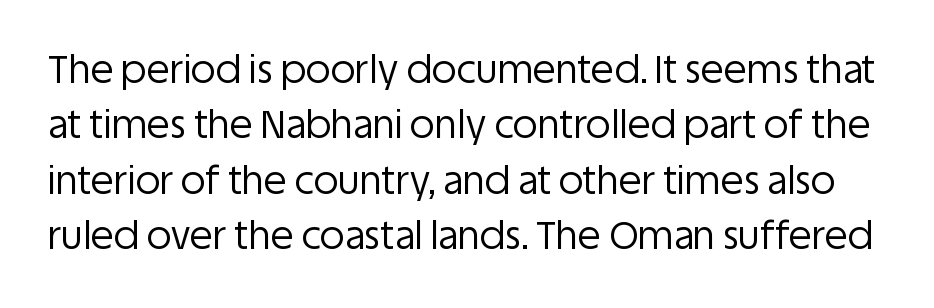
Short note: letters normally spaced. Each letter keeps its own natural width here, so spacing adapts to shape. When letters stand straight like this, we call the style roman or upright. A bare baseline throughout the passage.
